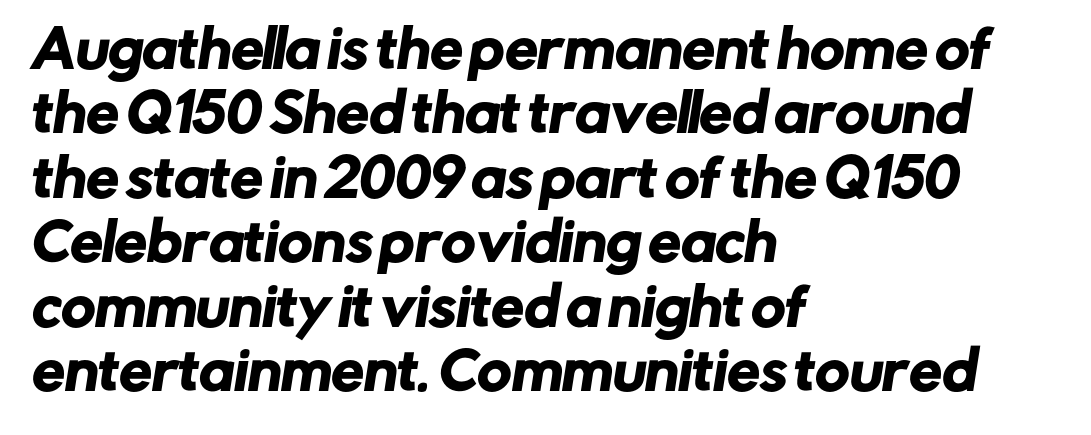
Q: Is the typeface a serif or a sans-serif typeface? A: Sans-serif.
Q: Is the text underlined? A: No.
Q: How is the paragraph aligned? A: Left-aligned.
Q: Is the spacing between letters normal or unusually wide? A: Normal.
Q: Width (condensed, normal, or wide)? A: Normal.
Q: Stroke contrast? A: Low.
Q: x-height? A: Medium.
Q: Monospaced? A: No.
